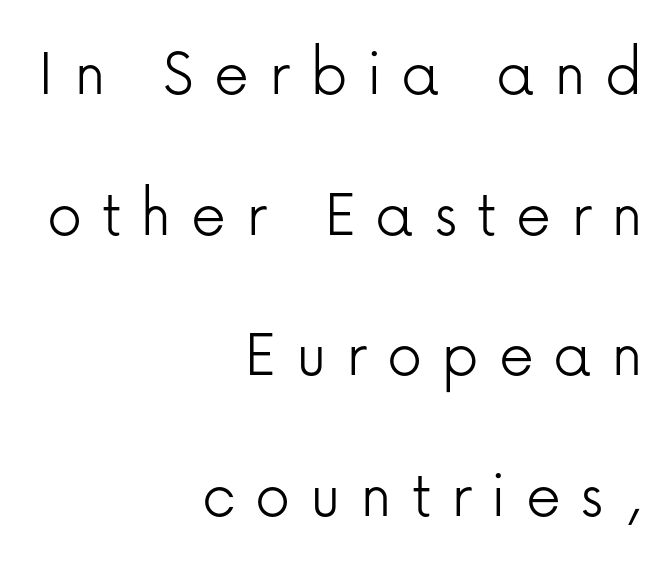
The image shows 70 px light sans-serif type, upright; set right-aligned, loose line spacing (2.01x), unusually wide letter spacing (+0.28 em), not underlined; low stroke contrast and a medium x-height.
